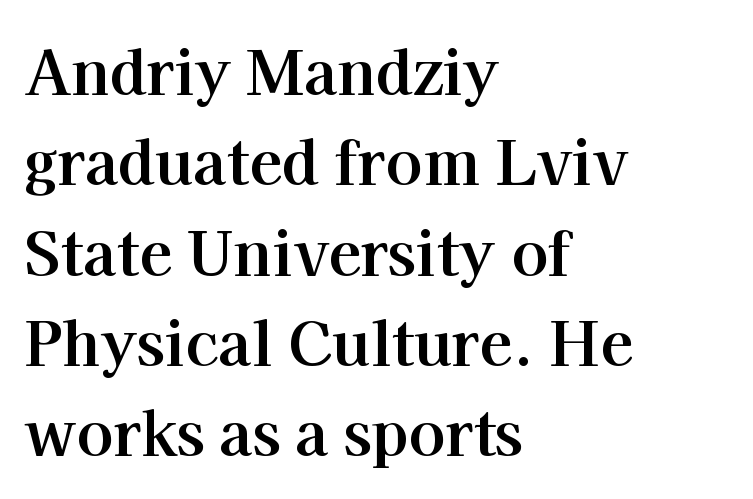
The image shows 61 px bold serif type, upright; set left-aligned, normal line spacing (1.48x), normal letter spacing, not underlined; high stroke contrast and a medium x-height.
